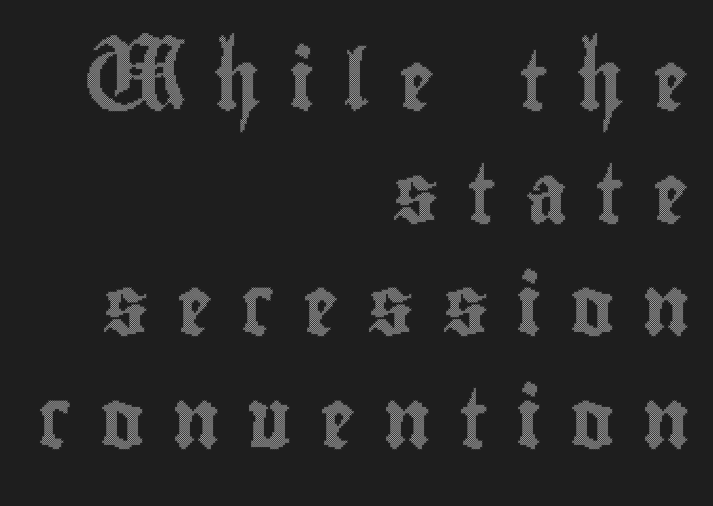
Caption: multi-line text, flush right, ragged left. Nope, not italic — everything's standing straight. The face used here is rendered with a markedly widened letterfit. The passage shown stacks its lines with a broad gap. Think of a printed novel: that variable character pitch is what you see here. Each row of text sits above clean, open space.
